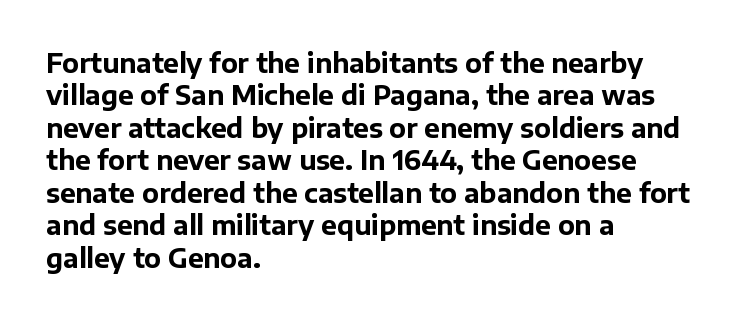
The image shows 26 px bold type, upright; set left-aligned, normal line spacing (1.25x), normal letter spacing, not underlined.
